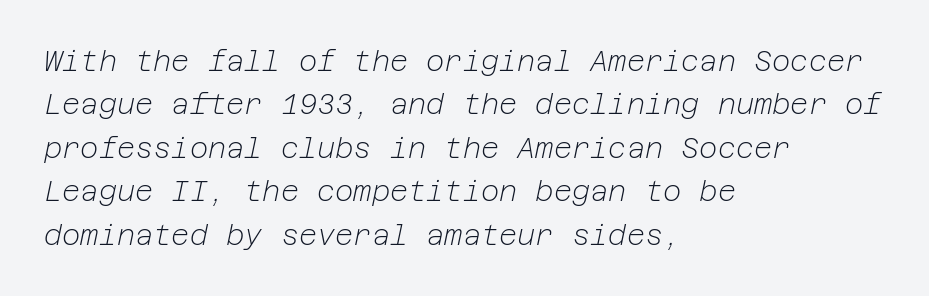
The image shows 28 px light type, italic (leaning right); set left-aligned, normal line spacing (1.55x), normal letter spacing, not underlined; low stroke contrast and a medium x-height.
